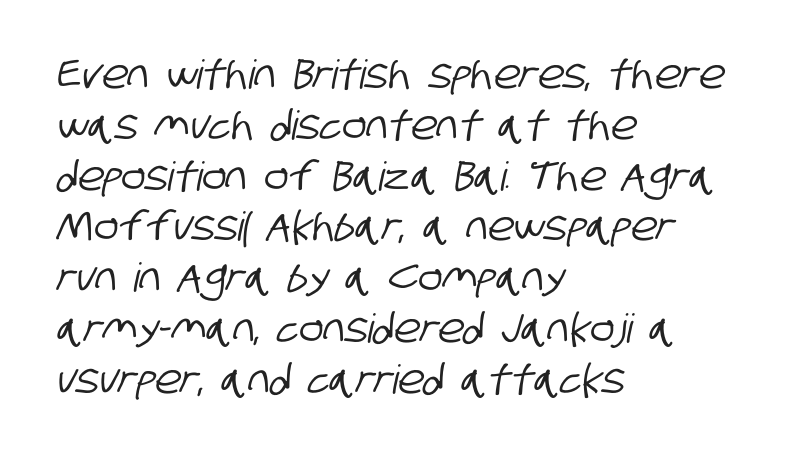
{"serif": "no", "width": "condensed", "stroke_contrast": "low", "x_height": "large", "monospaced": "no", "underline": "no", "align": "left", "line_spacing": "normal", "line_spacing_ratio": 1.27, "letter_spacing": "normal", "letter_spacing_em": 0.0, "glyph_px": 40}
